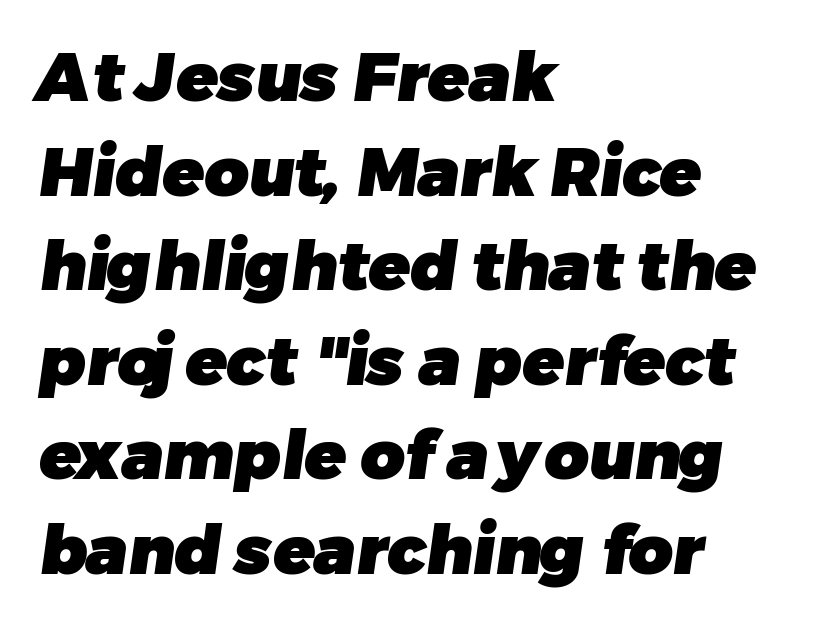
{"serif": "no", "bold": "yes", "weight": "heavy", "width": "normal", "stroke_contrast": "low", "x_height": "medium", "monospaced": "no", "underline": "no", "align": "left", "line_spacing": "normal", "line_spacing_ratio": 1.39, "letter_spacing": "normal", "letter_spacing_em": 0.0, "glyph_px": 68}
